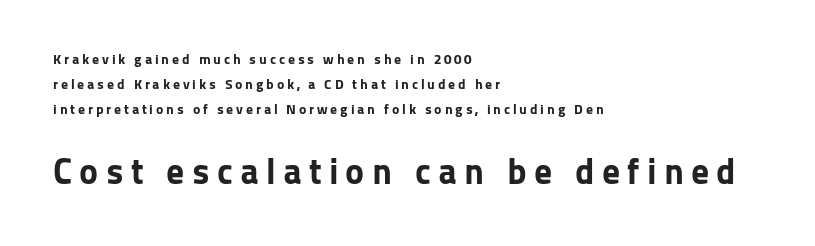
The image shows 36 px bold sans-serif type, upright; set left-aligned, line spacing 1.78x, unusually wide letter spacing (+0.2 em), not underlined; the second (bottom) block is 2.57x larger; low stroke contrast and a medium x-height.
